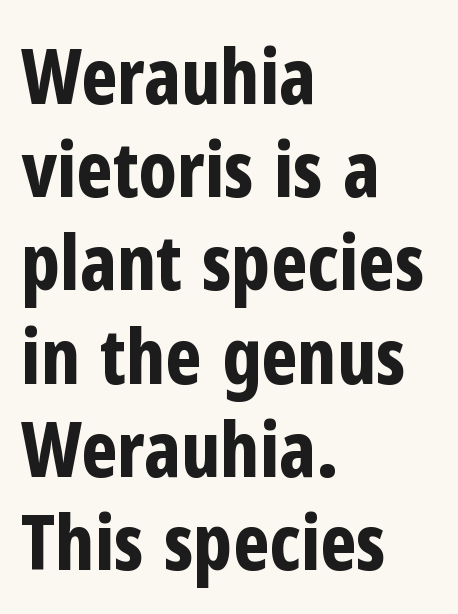
{"serif": "no", "italic": "no", "bold": "yes", "weight": "bold", "width": "condensed", "stroke_contrast": "low", "x_height": "medium", "monospaced": "no", "underline": "no", "align": "left", "line_spacing_ratio": 1.21, "letter_spacing": "normal", "letter_spacing_em": 0.0, "glyph_px": 77}
